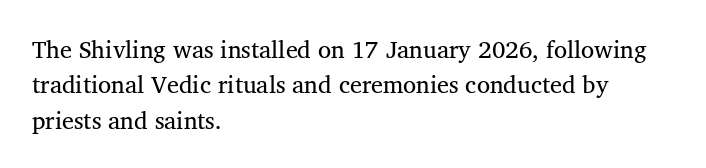
{"italic": "no", "bold": "no", "underline": "no", "align": "left", "line_spacing": "normal", "line_spacing_ratio": 1.47, "letter_spacing": "normal", "letter_spacing_em": 0.0, "glyph_px": 24}
